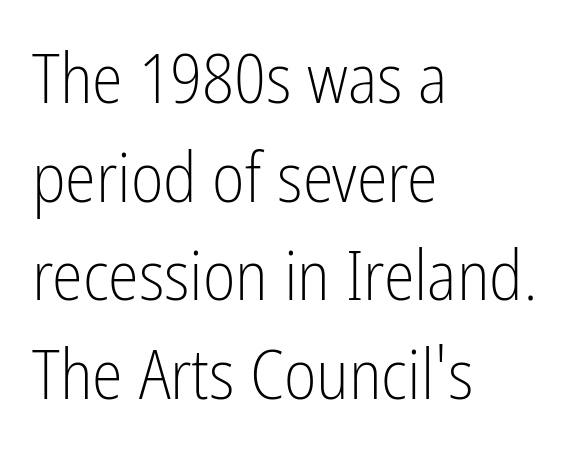
{"serif": "no", "italic": "no", "bold": "no", "weight": "light", "width": "condensed", "stroke_contrast": "low", "x_height": "medium", "monospaced": "no", "underline": "no", "align": "left", "line_spacing": "normal", "line_spacing_ratio": 1.41, "letter_spacing": "normal", "letter_spacing_em": 0.0, "glyph_px": 70}
